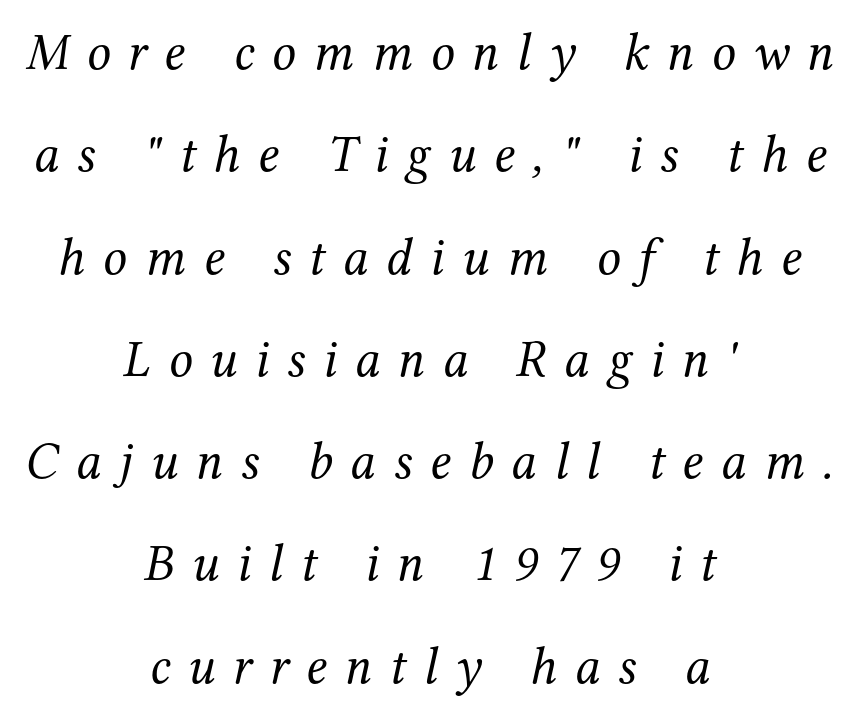
{"serif": "yes", "italic": "yes", "lean": "right", "slant_degrees": 12, "bold": "no", "weight": "regular", "width": "normal", "stroke_contrast": "medium", "x_height": "medium", "monospaced": "no", "underline": "no", "align": "center", "line_spacing": "loose", "line_spacing_ratio": 1.93, "letter_spacing": "wide", "letter_spacing_em": 0.33, "glyph_px": 53}
